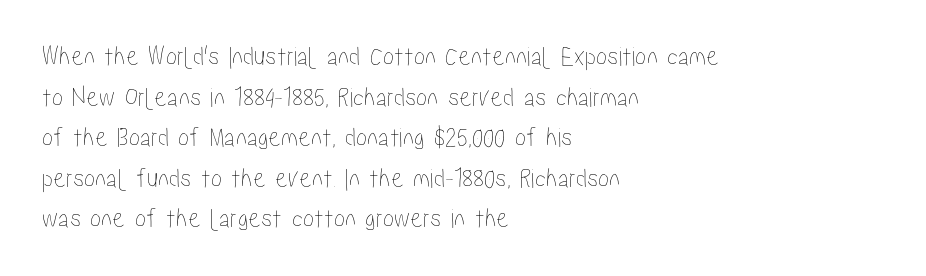
The image shows 28 px condensed type, upright; set left-aligned, normal line spacing (1.45x), normal letter spacing, not underlined; low stroke contrast and a medium x-height.
